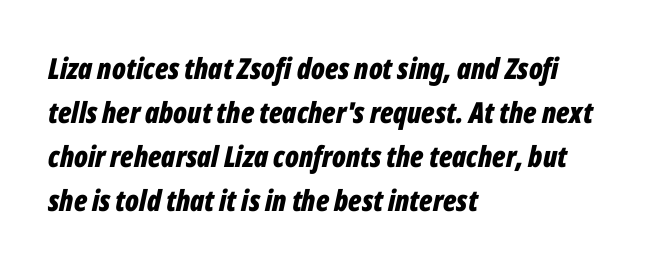
The space beneath each line is pristine and unruled. Rendered with sloped, italic letterforms. This sample has the flowing, uneven cadence of proportional lettering. Compared with typical body copy, the letter spacing here is the same. Bold? Absolutely — the strokes are thick and heavy.
